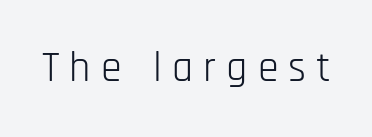
Q: Is the text bold? A: No.
Q: Is the text italic (slanted)? A: No, it is upright.
Q: Is the typeface a serif or a sans-serif typeface? A: Sans-serif.
Q: Is the text underlined? A: No.
Q: Is the spacing between letters normal or unusually wide? A: Unusually wide.
Q: Width (condensed, normal, or wide)? A: Condensed.
Q: Stroke contrast? A: Low.
Q: x-height? A: Large.
Q: Monospaced? A: No.
